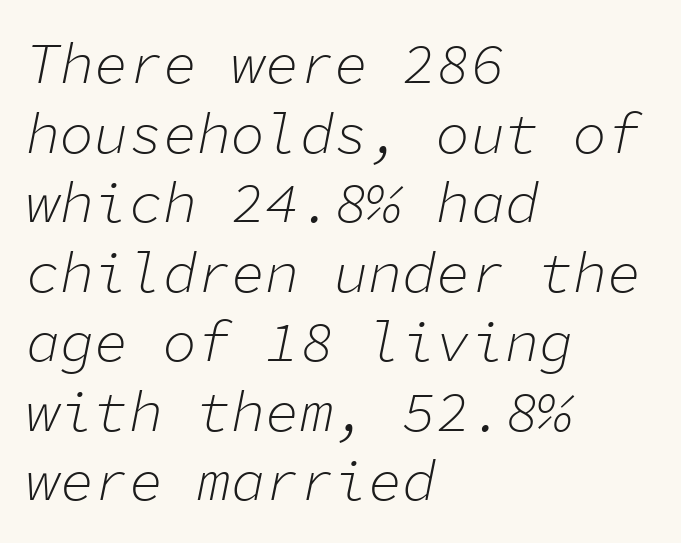
The image shows 57 px light type, italic (leaning right), monospaced; set left-aligned, line spacing 1.22x, normal letter spacing, not underlined; low stroke contrast and a medium x-height.
